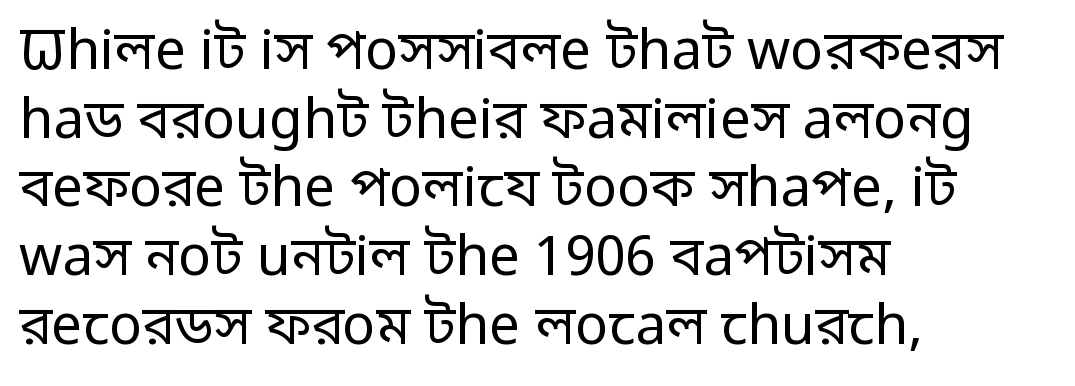
Q: Is the text bold? A: No.
Q: Is the text italic (slanted)? A: No, it is upright.
Q: Is the typeface a serif or a sans-serif typeface? A: Sans-serif.
Q: Is the text underlined? A: No.
Q: How is the paragraph aligned? A: Left-aligned.
Q: Is the spacing between letters normal or unusually wide? A: Normal.
Q: Is the spacing between lines tight, normal or loose? A: Normal.
Q: Width (condensed, normal, or wide)? A: Normal.
Q: Stroke contrast? A: Low.
Q: x-height? A: Medium.
Q: Monospaced? A: No.
